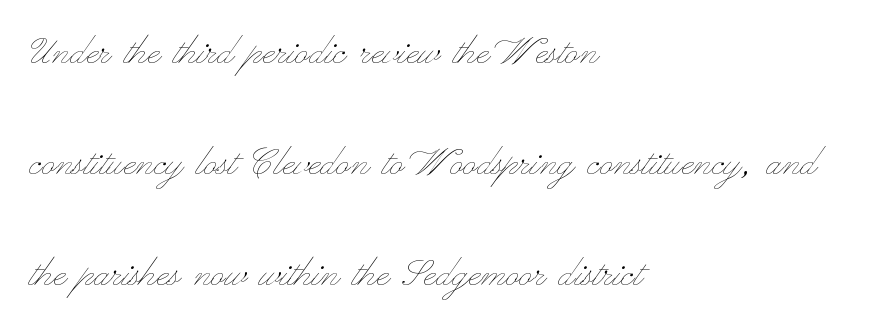
The image shows 46 px thin, wide type; set left-aligned, loose line spacing (2.41x), normal letter spacing, not underlined; low stroke contrast and a small x-height.
